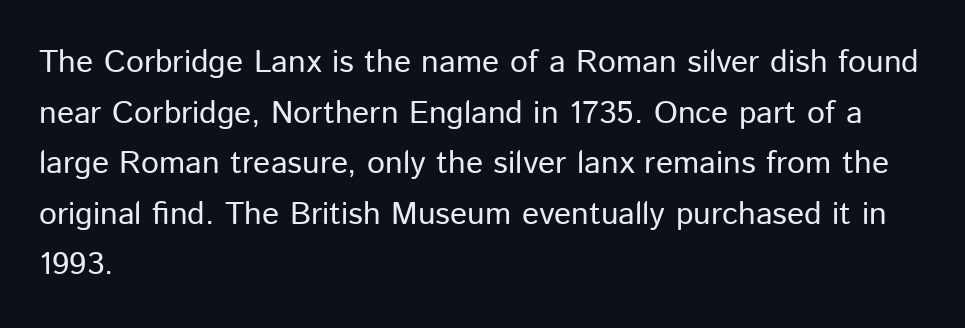
This sample has the flowing, uneven cadence of proportional lettering. Compared with typical paragraphs, the rows here are spaced about the same. A typesetter would call this zero additional tracking. No extra ink here — the face is not bold.
